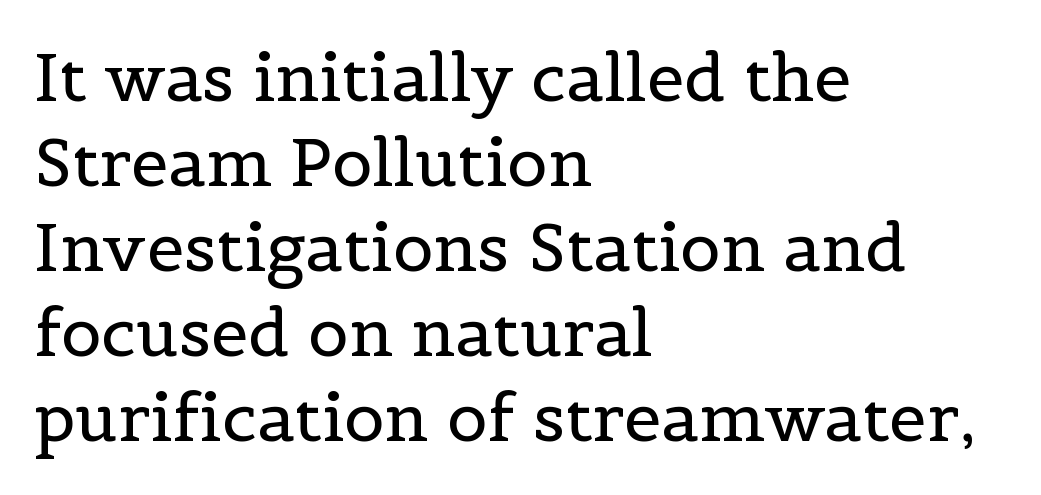
Q: Is the text bold? A: No.
Q: Is the text italic (slanted)? A: No, it is upright.
Q: Is the typeface a serif or a sans-serif typeface? A: Serif.
Q: Is the text underlined? A: No.
Q: How is the paragraph aligned? A: Left-aligned.
Q: Is the spacing between letters normal or unusually wide? A: Normal.
Q: Is the spacing between lines tight, normal or loose? A: Normal.
Q: Width (condensed, normal, or wide)? A: Normal.
Q: x-height? A: Medium.
Q: Monospaced? A: No.
